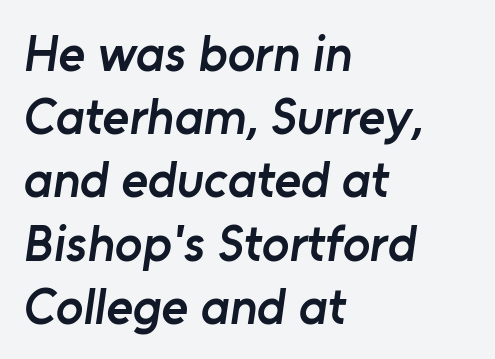
No extra tracking has been applied to these lines. This sample is left-justified, so line endings fall wherever the words run out. In terms of letterform style, serifs are entirely absent. The face used here is proportionally spaced, like ordinary book or web type. Slightly chunky letters — semibold, I'd say, not full bold.
